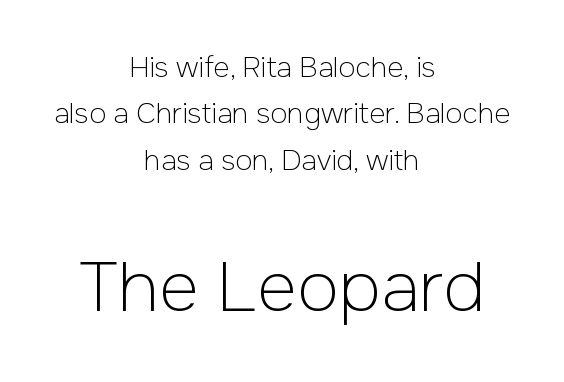
Q: Is the text bold? A: No.
Q: Is the text italic (slanted)? A: No, it is upright.
Q: Is the typeface a serif or a sans-serif typeface? A: Sans-serif.
Q: Is the text underlined? A: No.
Q: How is the paragraph aligned? A: Centered.
Q: Is the spacing between letters normal or unusually wide? A: Normal.
Q: Is the spacing between lines tight, normal or loose? A: Normal.
Q: Which block of text is set in a larger size, the first (top) or the second (bottom)? A: The second (bottom) one.
Q: Width (condensed, normal, or wide)? A: Normal.
Q: Stroke contrast? A: Low.
Q: x-height? A: Medium.
Q: Monospaced? A: No.
